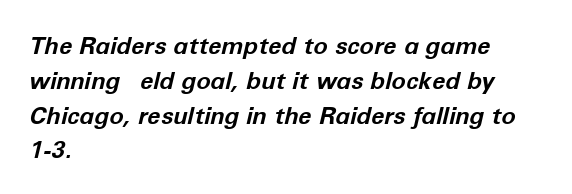
The image shows 24 px bold type, italic (leaning right); set left-aligned, normal line spacing (1.45x), normal letter spacing, not underlined.
